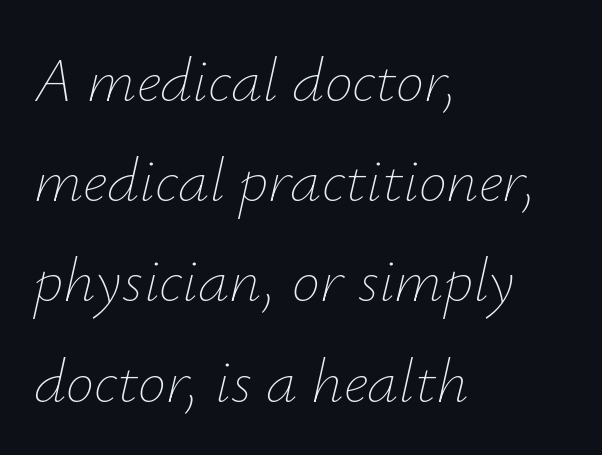
The image shows 63 px thin type, italic (leaning right); set left-aligned, normal line spacing (1.59x), normal letter spacing, not underlined; low stroke contrast and a small x-height.
